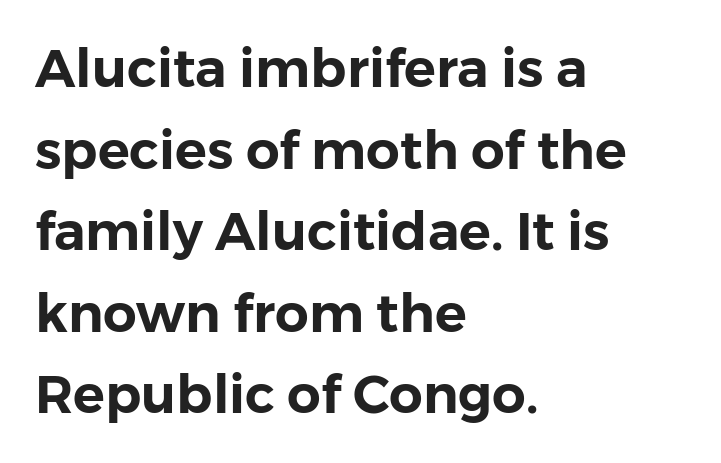
The glyphs in this specimen are sans serif. The block of text has a typical density, with ordinary space between rows. Left-aligned paragraph, ragged on the right. Bare-footed words on every line. The letters sit at their default tracking, neither squeezed nor spread.
